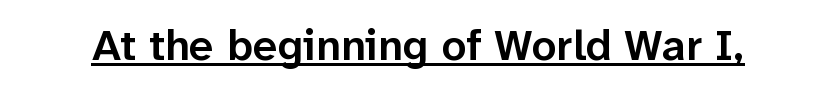
Q: Is the text bold? A: Semi-bold.
Q: Is the text italic (slanted)? A: No, it is upright.
Q: Is the typeface a serif or a sans-serif typeface? A: Sans-serif.
Q: Is the text underlined? A: Yes.
Q: Is the spacing between letters normal or unusually wide? A: Normal.
Q: Width (condensed, normal, or wide)? A: Normal.
Q: Stroke contrast? A: Low.
Q: x-height? A: Medium.
Q: Monospaced? A: No.
